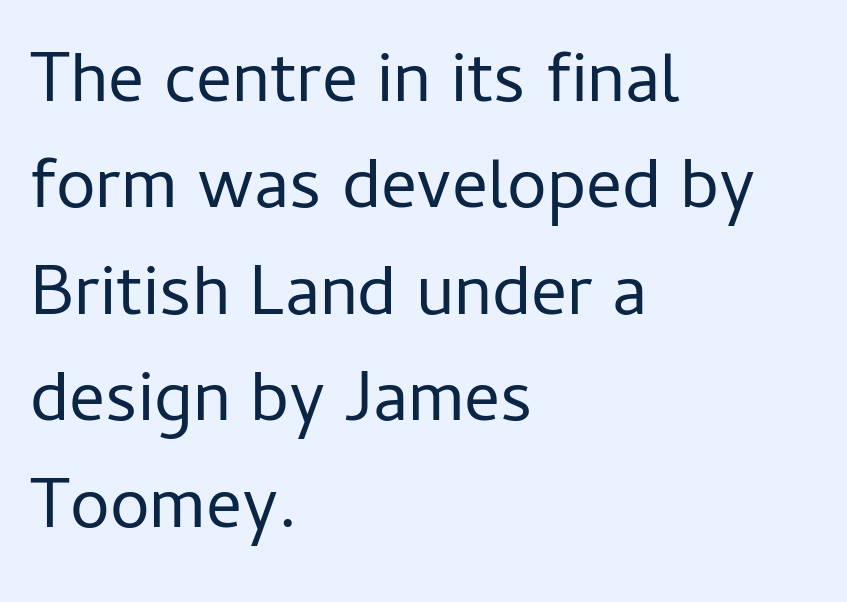
The font's upright variant was chosen for this text. Weight: not bold — regular or lighter. Spacing verdict: proportional, widths tailored to each character. Honestly, the row spacing looks completely unremarkable. Just letters on the line, the space beneath them empty. Short note: letters normally spaced.
